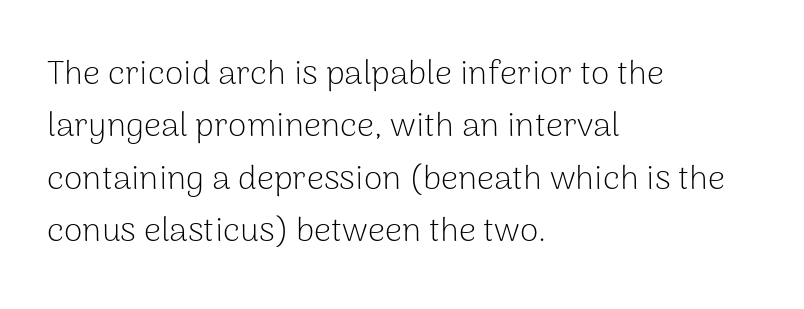
Q: Is the text bold? A: No.
Q: Is the text italic (slanted)? A: No, it is upright.
Q: Is the typeface a serif or a sans-serif typeface? A: Sans-serif.
Q: Is the text underlined? A: No.
Q: How is the paragraph aligned? A: Left-aligned.
Q: Is the spacing between letters normal or unusually wide? A: Normal.
Q: Is the spacing between lines tight, normal or loose? A: Normal.
Q: Width (condensed, normal, or wide)? A: Normal.
Q: Stroke contrast? A: Low.
Q: x-height? A: Medium.
Q: Monospaced? A: No.
